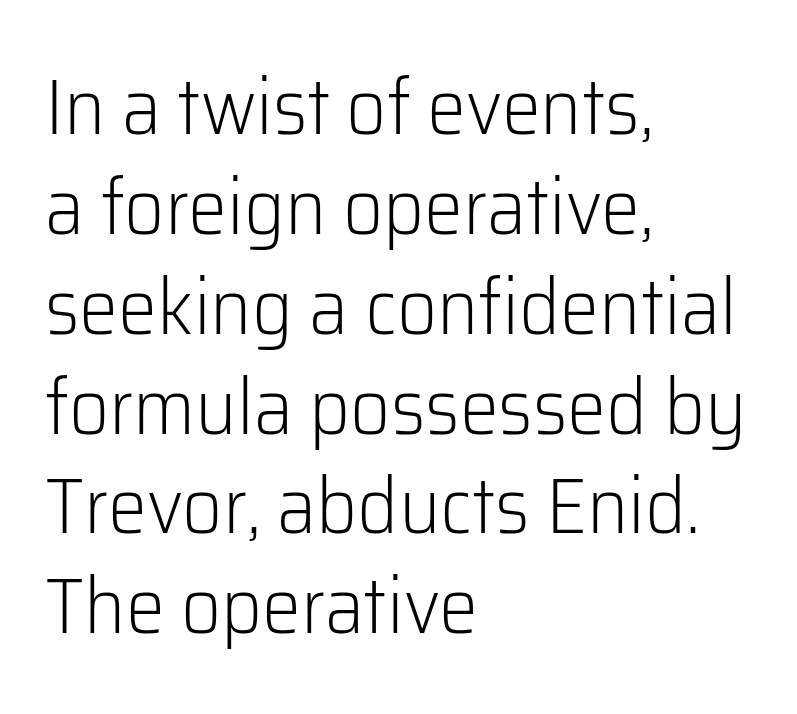
The image shows 78 px light sans-serif type, upright; set left-aligned, normal line spacing (1.28x), normal letter spacing, not underlined; low stroke contrast and a medium x-height.
